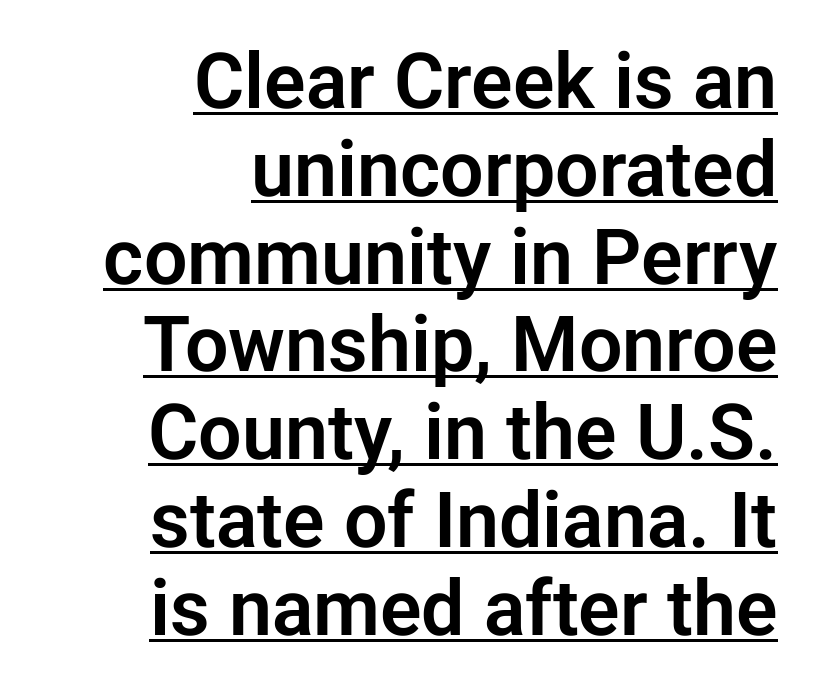
Q: Is the text italic (slanted)? A: No, it is upright.
Q: Is the typeface a serif or a sans-serif typeface? A: Sans-serif.
Q: Is the text underlined? A: Yes.
Q: How is the paragraph aligned? A: Right-aligned.
Q: Is the spacing between letters normal or unusually wide? A: Normal.
Q: Is the spacing between lines tight, normal or loose? A: Tight.
Q: Width (condensed, normal, or wide)? A: Normal.
Q: Stroke contrast? A: Low.
Q: x-height? A: Medium.
Q: Monospaced? A: No.
